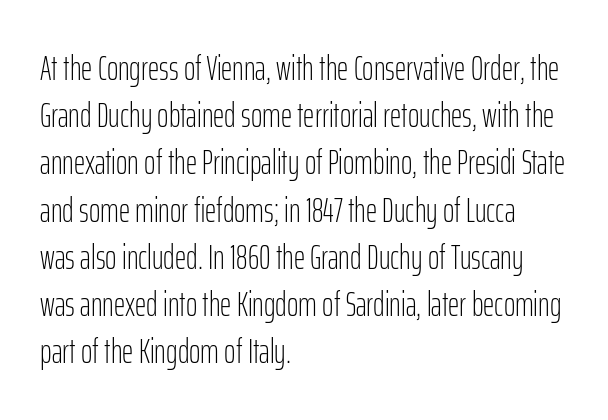
{"serif": "no", "italic": "no", "bold": "no", "weight": "light", "width": "condensed", "stroke_contrast": "low", "x_height": "medium", "monospaced": "no", "underline": "no", "align": "left", "line_spacing": "normal", "line_spacing_ratio": 1.35, "letter_spacing": "normal", "letter_spacing_em": 0.0, "glyph_px": 35}
